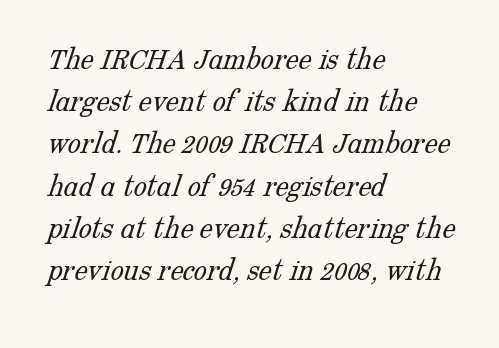
{"serif": "yes", "bold": "no", "weight": "light", "width": "normal", "stroke_contrast": "low", "x_height": "medium", "monospaced": "no", "underline": "no", "align": "left", "line_spacing": "normal", "line_spacing_ratio": 1.28, "letter_spacing": "normal", "letter_spacing_em": 0.0, "glyph_px": 33}
